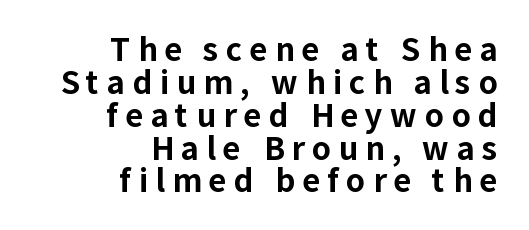
{"serif": "no", "italic": "no", "bold": "yes", "weight": "bold", "width": "normal", "stroke_contrast": "low", "x_height": "medium", "monospaced": "no", "underline": "no", "align": "right", "line_spacing": "tight", "line_spacing_ratio": 1.06, "letter_spacing": "wide", "letter_spacing_em": 0.23, "glyph_px": 31}
